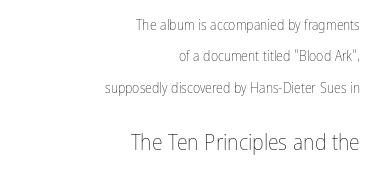
{"italic": "no", "bold": "no", "underline": "no", "align": "right", "line_spacing": "loose", "line_spacing_ratio": 2.24, "letter_spacing": "normal", "letter_spacing_em": 0.0, "larger_block": "second", "size_ratio": 1.57, "glyph_px": 22}
